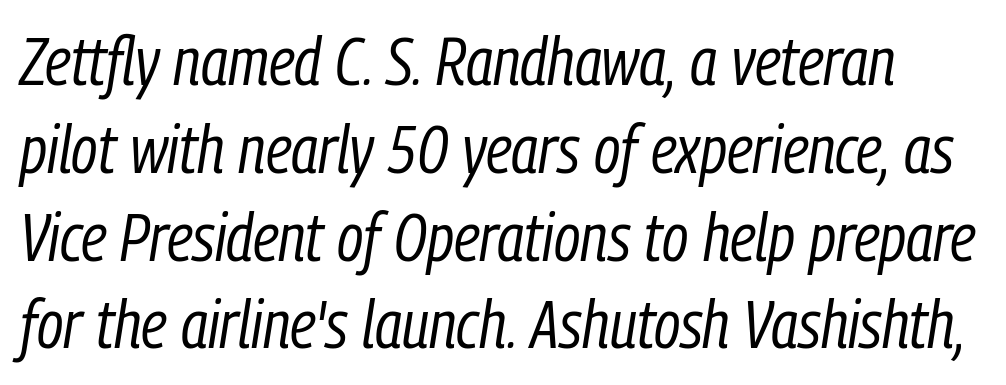
{"italic": "yes", "lean": "right", "slant_degrees": 9, "bold": "no", "weight": "regular", "width": "condensed", "stroke_contrast": "low", "x_height": "medium", "monospaced": "no", "underline": "no", "line_spacing": "normal", "line_spacing_ratio": 1.31, "letter_spacing": "normal", "letter_spacing_em": 0.0, "glyph_px": 67}
